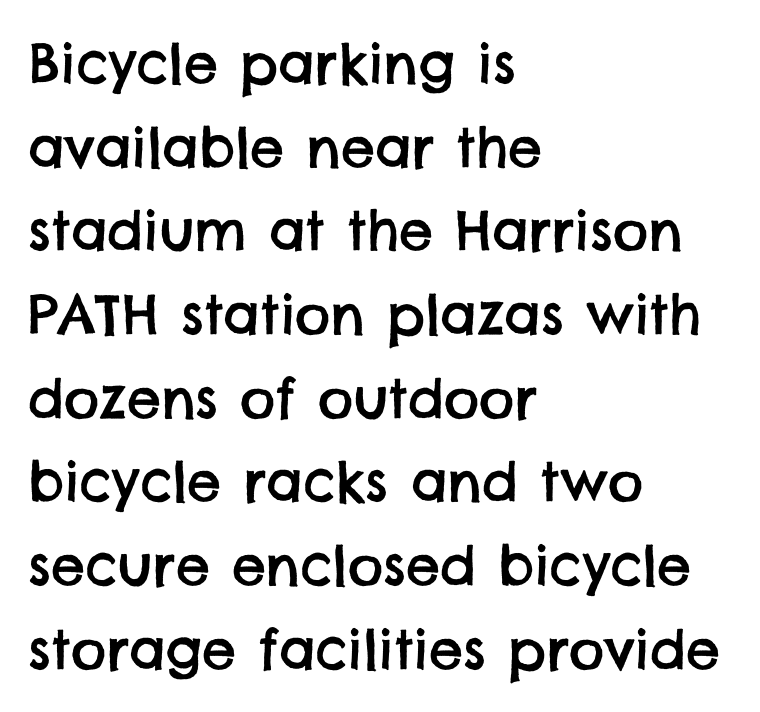
Q: Is the typeface a serif or a sans-serif typeface? A: Sans-serif.
Q: Is the text underlined? A: No.
Q: How is the paragraph aligned? A: Left-aligned.
Q: Is the spacing between letters normal or unusually wide? A: Normal.
Q: Is the spacing between lines tight, normal or loose? A: Normal.
Q: Width (condensed, normal, or wide)? A: Normal.
Q: Stroke contrast? A: Low.
Q: x-height? A: Large.
Q: Monospaced? A: No.
